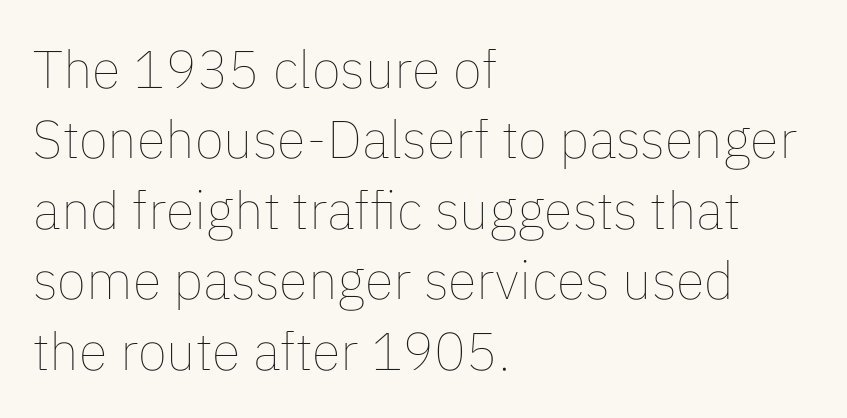
{"italic": "no", "bold": "no", "weight": "thin", "width": "normal", "stroke_contrast": "low", "x_height": "medium", "monospaced": "no", "underline": "no", "align": "left", "line_spacing": "normal", "line_spacing_ratio": 1.33, "letter_spacing": "normal", "letter_spacing_em": 0.0, "glyph_px": 53}
